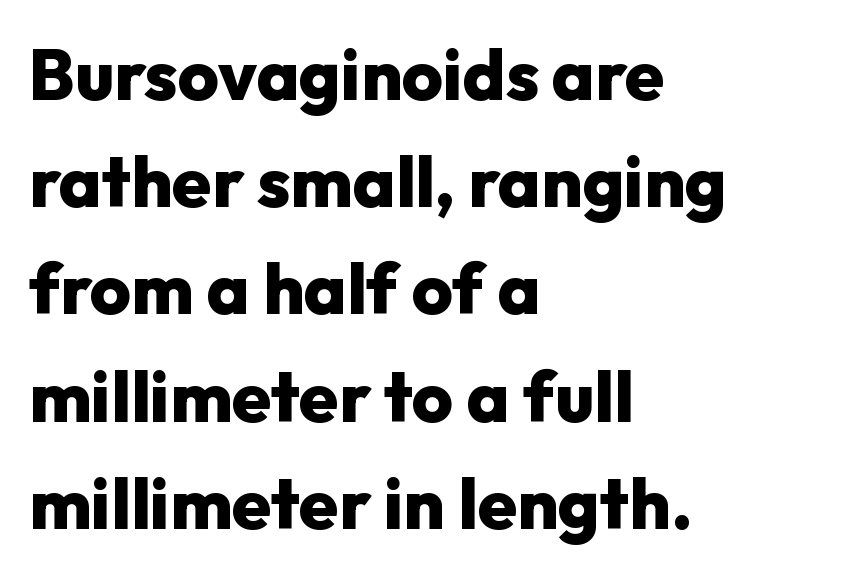
Serif or sans? Sans — the stroke terminals are bare. Nobody drew a line under any word here. The letters advance in unequal steps, a hallmark of proportional type. Set as a true bold cut, around the 700 mark.
